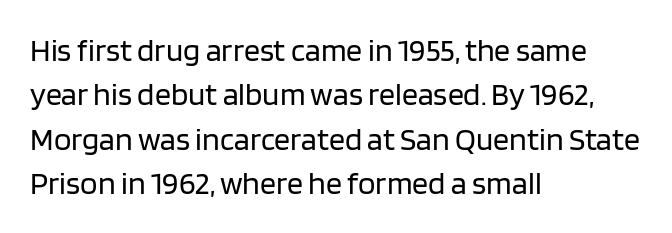
The rendering shows plain stroke endings on the letterforms — a sans-serif design. Is the stroke heavy? The answer is a plain regular-or-lighter. No word sits above an underline. Tracking here is standard; glyphs follow each other at the usual distance.
